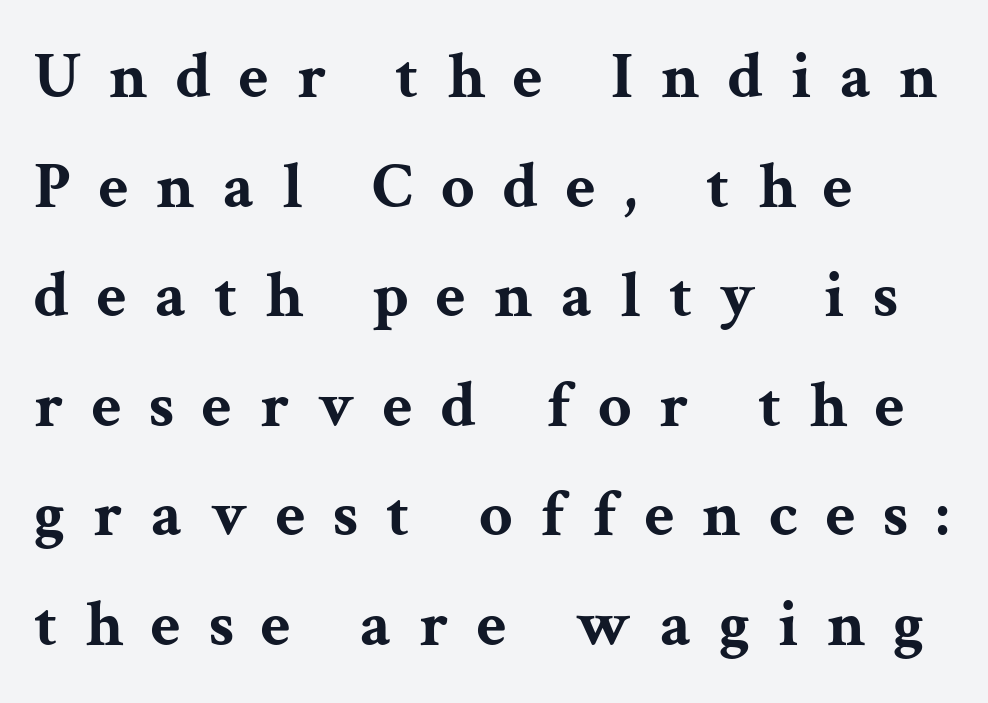
Q: Is the text bold? A: Yes.
Q: Is the text italic (slanted)? A: No, it is upright.
Q: Is the typeface a serif or a sans-serif typeface? A: Serif.
Q: Is the text underlined? A: No.
Q: How is the paragraph aligned? A: Left-aligned.
Q: Is the spacing between letters normal or unusually wide? A: Unusually wide.
Q: Is the spacing between lines tight, normal or loose? A: Normal.
Q: Width (condensed, normal, or wide)? A: Wide.
Q: Stroke contrast? A: Medium.
Q: x-height? A: Medium.
Q: Monospaced? A: No.
